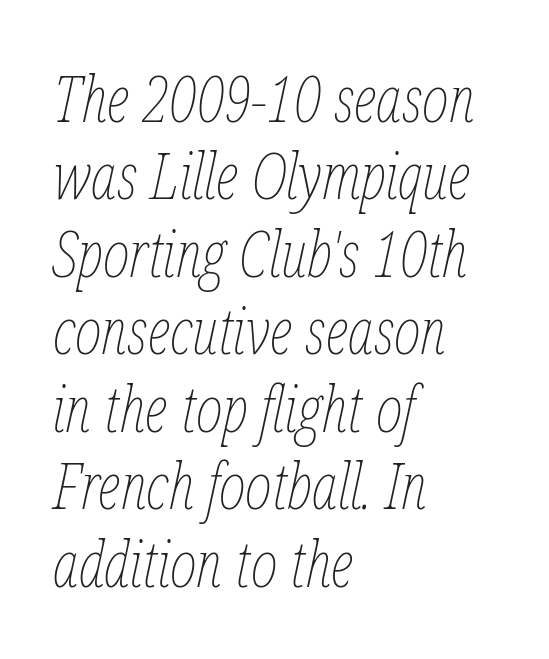
Q: Is the text bold? A: No.
Q: Is the text italic (slanted)? A: Yes, it leans right by about 12 degrees.
Q: Is the text underlined? A: No.
Q: How is the paragraph aligned? A: Left-aligned.
Q: Is the spacing between letters normal or unusually wide? A: Normal.
Q: Width (condensed, normal, or wide)? A: Condensed.
Q: Stroke contrast? A: Low.
Q: x-height? A: Medium.
Q: Monospaced? A: No.
